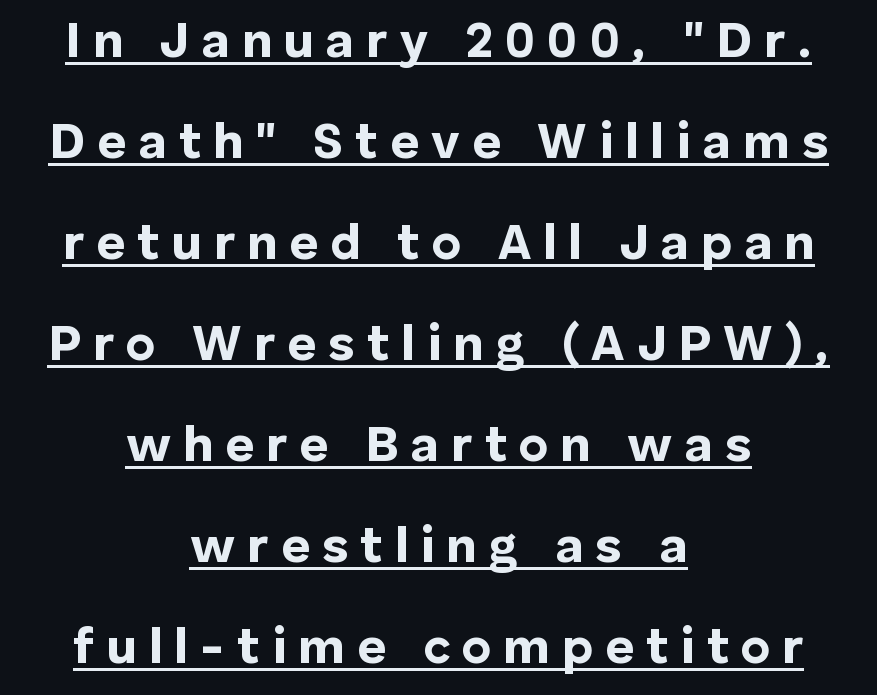
Observe the wide spacing: letters keep a clear distance from each other. The passage shown is typed in a proportional face where columns would drift. The letters carry no serifs — their stems end cleanly without finishing strokes. The typesetter chose a symmetrical, centered arrangement here.
